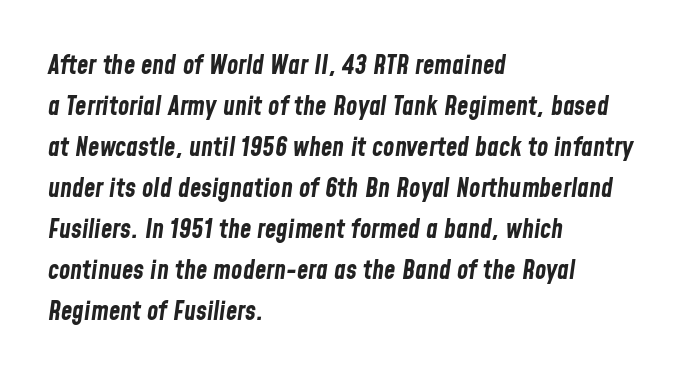
The image shows 26 px bold type, italic (leaning right); set left-aligned, normal line spacing (1.58x), normal letter spacing, not underlined.
